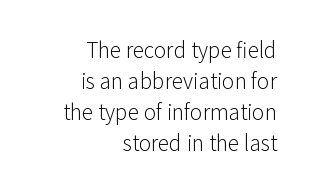
Q: Is the text bold? A: No.
Q: Is the text italic (slanted)? A: No, it is upright.
Q: Is the text underlined? A: No.
Q: How is the paragraph aligned? A: Right-aligned.
Q: Is the spacing between letters normal or unusually wide? A: Normal.
Q: Is the spacing between lines tight, normal or loose? A: Normal.
